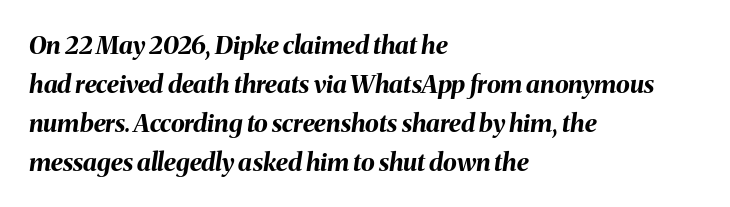
The image shows 25 px bold type, italic (leaning right); set left-aligned, normal line spacing (1.56x), normal letter spacing, not underlined.
